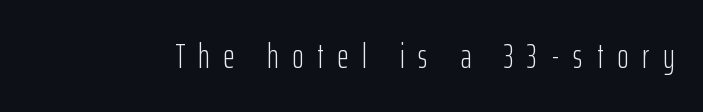
{"serif": "no", "italic": "no", "bold": "no", "weight": "light", "width": "condensed", "stroke_contrast": "low", "x_height": "medium", "monospaced": "no", "underline": "no", "letter_spacing": "wide", "letter_spacing_em": 0.41, "glyph_px": 34}
